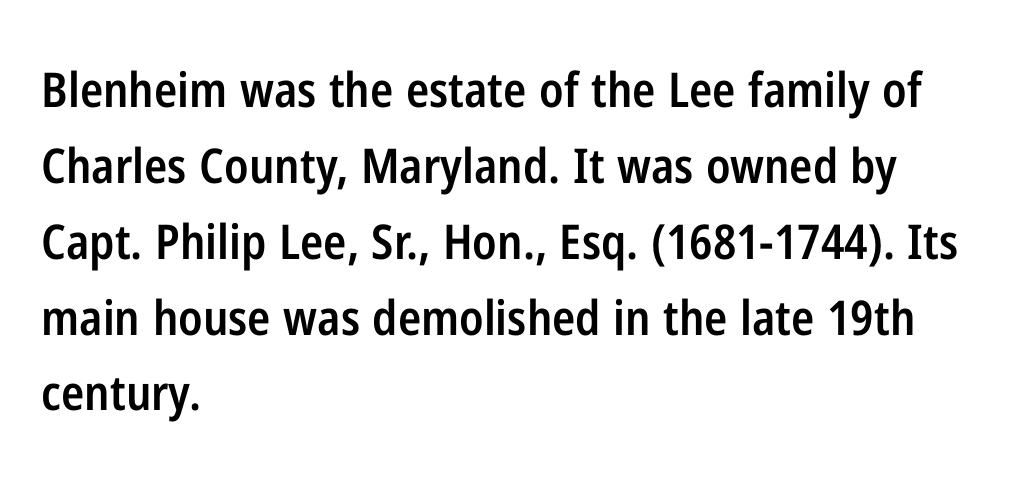
Q: Is the text bold? A: Semi-bold.
Q: Is the text italic (slanted)? A: No, it is upright.
Q: Is the typeface a serif or a sans-serif typeface? A: Sans-serif.
Q: Is the text underlined? A: No.
Q: How is the paragraph aligned? A: Left-aligned.
Q: Is the spacing between letters normal or unusually wide? A: Normal.
Q: Is the spacing between lines tight, normal or loose? A: Normal.
Q: Width (condensed, normal, or wide)? A: Condensed.
Q: Stroke contrast? A: Low.
Q: x-height? A: Medium.
Q: Monospaced? A: No.
